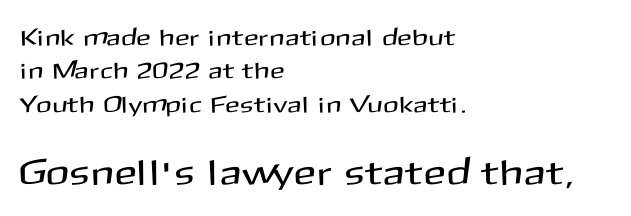
Spacing verdict: proportional, widths tailored to each character. Style check: upright. The rendering shows plain stroke endings on the letterforms — a sans-serif design. Every row of glyphs begins at an identical x-position on the left. Type size steps up from the first block to the second.
